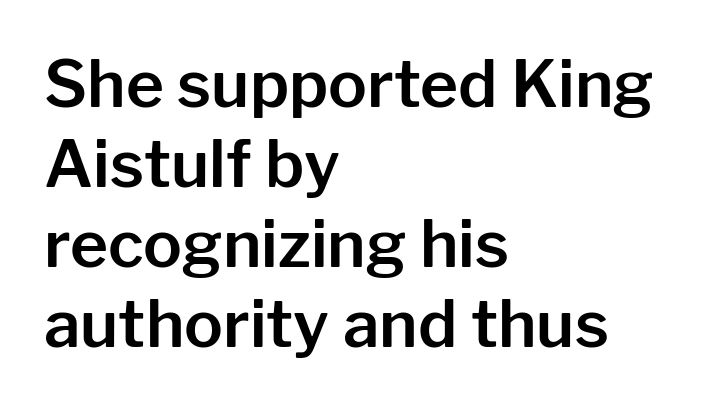
Look at the bottom of the vertical strokes: they stop flat, with no serifs. What stands out about the letter spacing? Nothing — it is the standard amount. Proportional: the letters do not fall into vertical columns. Posture: vertical. The area under the type is left untouched. This rendering uses left alignment, leaving the right contour irregular.
